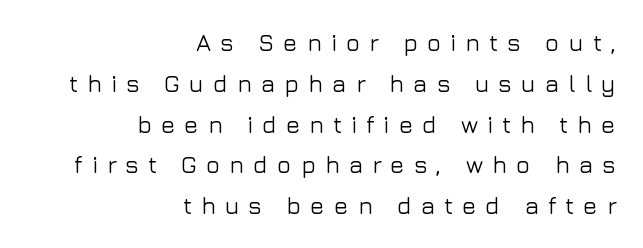
Q: Is the text italic (slanted)? A: No, it is upright.
Q: Is the text underlined? A: No.
Q: How is the paragraph aligned? A: Right-aligned.
Q: Is the spacing between letters normal or unusually wide? A: Unusually wide.
Q: Is the spacing between lines tight, normal or loose? A: Normal.
